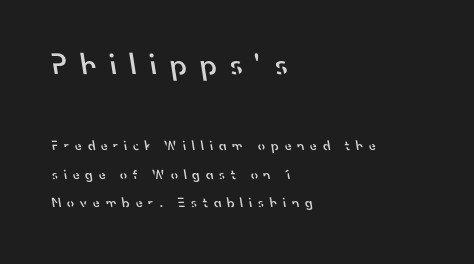
The glyphs have the mass of a demibold cut, below bold. Has an underline been added? It has not. There is plenty of visible air inserted between adjacent glyphs. Left-aligned paragraph, ragged on the right. Is this a sans? Yes — the strokes have no serifs.
